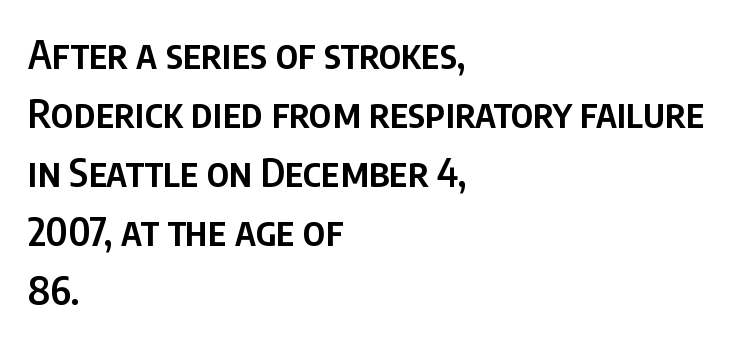
The image shows 39 px semibold, condensed sans-serif type, upright; set left-aligned, normal line spacing (1.51x), normal letter spacing, not underlined; low stroke contrast and a large x-height.
